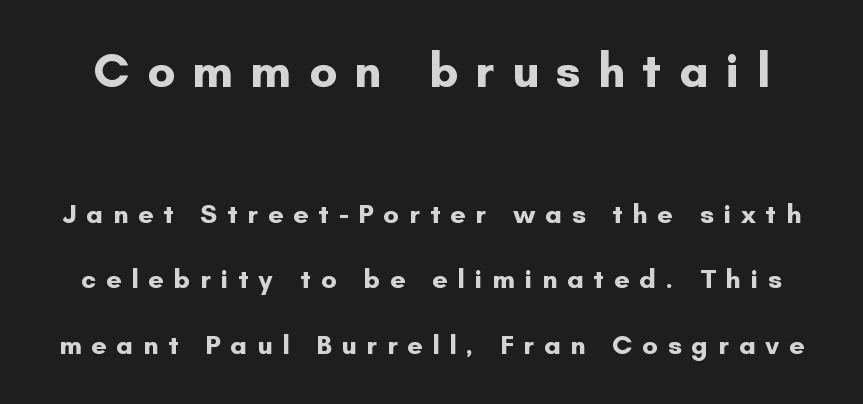
Look at the stroke-to-counter ratio: heavy, a bold. The typeface chosen for these lines omits serifs. Check under the words: just untouched page. Posture: straight, roman, zero tilt. The lines are spread far apart with generous leading.
